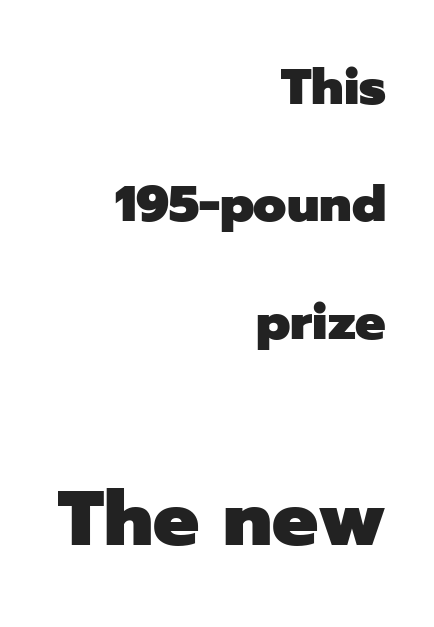
Quick note: not italic, upright. Spacing between characters is what you'd get straight out of the box. Serifs: no, the terminals of the letterforms are clean. Looks like regular typesetting: each glyph gets only the width it needs.
